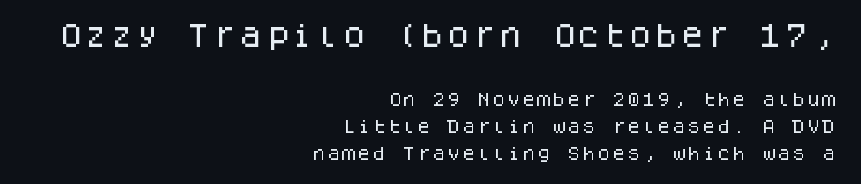
The lettering stays uniformly vertical, giving the passage a roman look. This sample uses plain, unmodified letter spacing. The ragged edge is on the left, which tells us the setting is flush right. Plain, unruled lines of type.
